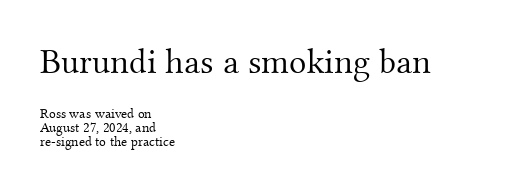
{"serif": "yes", "italic": "no", "bold": "no", "weight": "light", "width": "normal", "stroke_contrast": "medium", "x_height": "small", "monospaced": "no", "underline": "no", "align": "left", "line_spacing": "tight", "line_spacing_ratio": 1.0, "letter_spacing": "normal", "letter_spacing_em": 0.0, "larger_block": "first", "size_ratio": 2.57, "glyph_px": 36}
